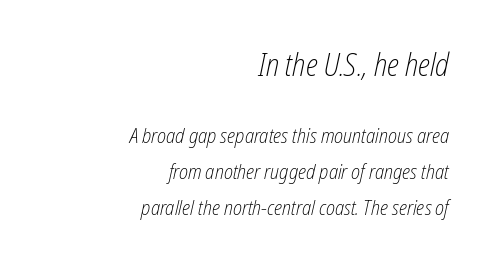
The image shows 31 px light, condensed type, italic (leaning right); set right-aligned, line spacing 1.71x, normal letter spacing, not underlined; the first (top) block is 1.48x larger; low stroke contrast and a medium x-height.
